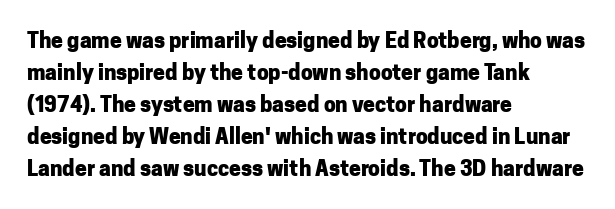
{"italic": "no", "bold": "yes", "underline": "no", "align": "left", "line_spacing": "normal", "line_spacing_ratio": 1.52, "letter_spacing": "normal", "letter_spacing_em": 0.0, "glyph_px": 21}
